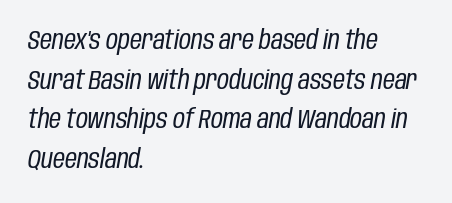
This rendering uses left alignment, leaving the right contour irregular. The tracking reads as untouched default to a designer's eye. Lines of text with bare space underneath. Reading down the column, the eye jumps a familiar distance to each next line. An italicized treatment has been applied to the whole sample.
